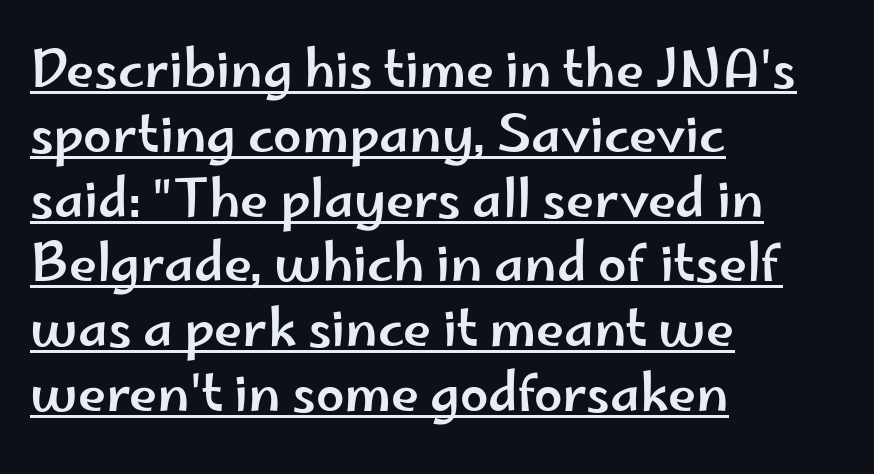
{"serif": "no", "italic": "no", "width": "wide", "stroke_contrast": "low", "x_height": "small", "monospaced": "no", "underline": "yes", "align": "left", "line_spacing": "normal", "line_spacing_ratio": 1.27, "letter_spacing": "normal", "letter_spacing_em": 0.0, "glyph_px": 51}
